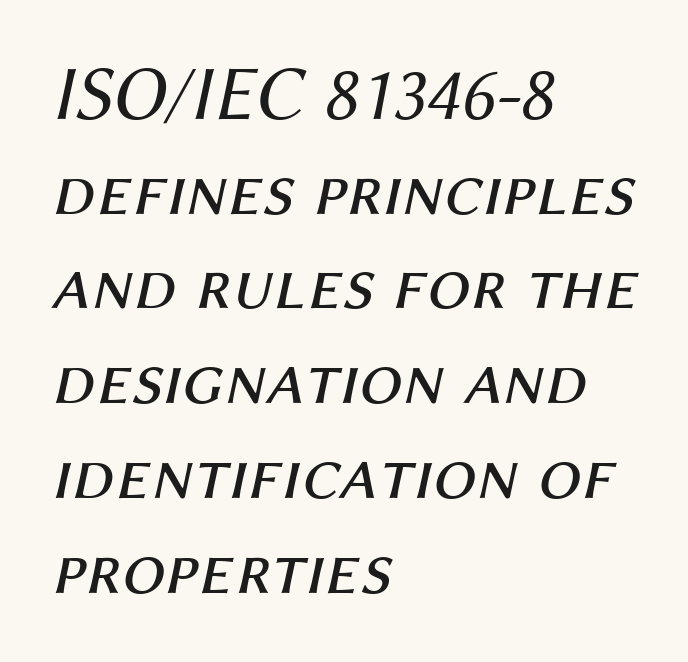
Q: Is the text bold? A: No.
Q: Is the text italic (slanted)? A: Yes, it leans right by about 12 degrees.
Q: Is the text underlined? A: No.
Q: How is the paragraph aligned? A: Left-aligned.
Q: Is the spacing between letters normal or unusually wide? A: Normal.
Q: Width (condensed, normal, or wide)? A: Normal.
Q: Stroke contrast? A: Medium.
Q: x-height? A: Medium.
Q: Monospaced? A: No.
